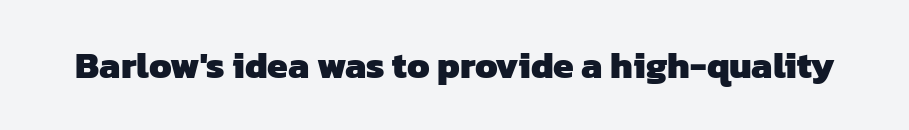
{"serif": "no", "bold": "yes", "weight": "heavy", "width": "normal", "stroke_contrast": "low", "x_height": "medium", "monospaced": "no", "underline": "no", "letter_spacing": "normal", "letter_spacing_em": 0.0, "glyph_px": 37}
